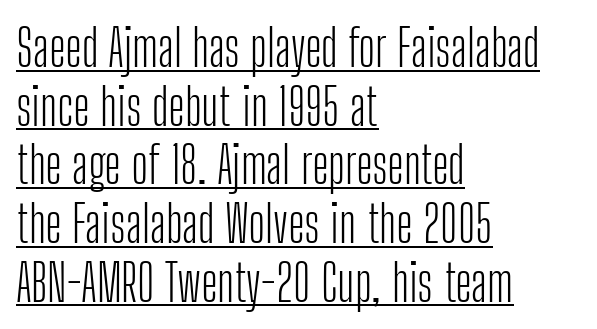
The image shows 51 px light, condensed sans-serif type, upright; set left-aligned, tight line spacing (1.15x), normal letter spacing, underlined; low stroke contrast and a medium x-height.
